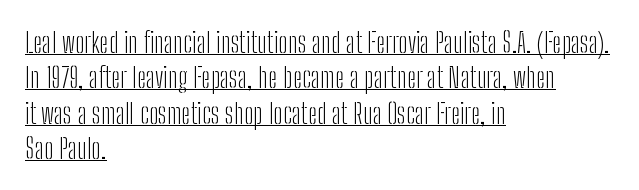
These lines are composed in type without serifs. Does a line run under the words? Yes, clearly. Interline gaps are of average width in this sample. Line beginnings align vertically; line endings do not. Summary of weight: not heavy and not bold.
